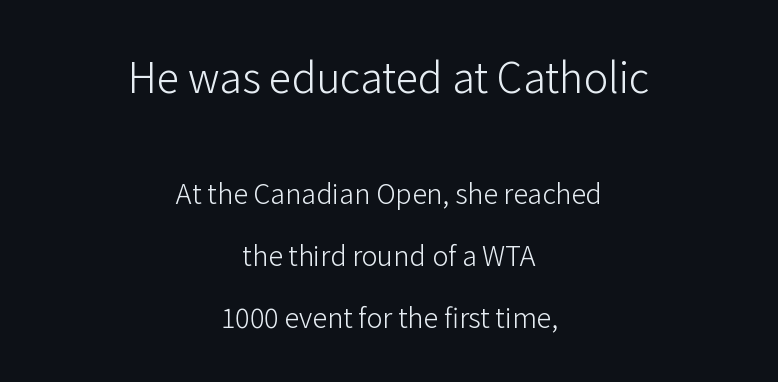
Notice how the stems are strictly vertical — no italics here. Underline: absent. In this sample the first text group is rendered at the bigger scale. A great deal of white space separates one row of letters from the next. Varying glyph widths throughout — classic text-font behaviour.
